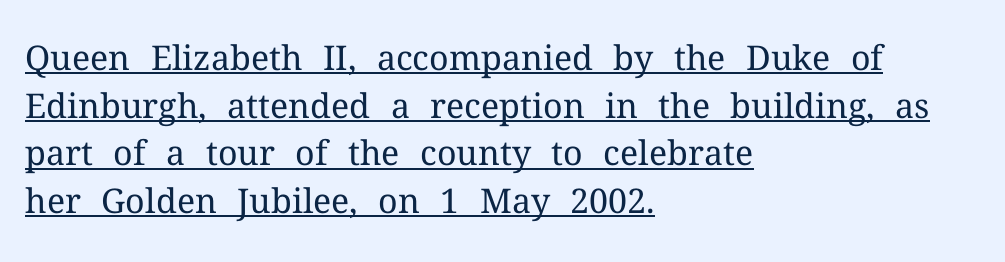
Q: Is the text bold? A: No.
Q: Is the text italic (slanted)? A: No, it is upright.
Q: Is the typeface a serif or a sans-serif typeface? A: Serif.
Q: Is the text underlined? A: Yes.
Q: How is the paragraph aligned? A: Left-aligned.
Q: Is the spacing between letters normal or unusually wide? A: Normal.
Q: Is the spacing between lines tight, normal or loose? A: Normal.
Q: Width (condensed, normal, or wide)? A: Normal.
Q: Stroke contrast? A: Medium.
Q: x-height? A: Medium.
Q: Monospaced? A: No.
